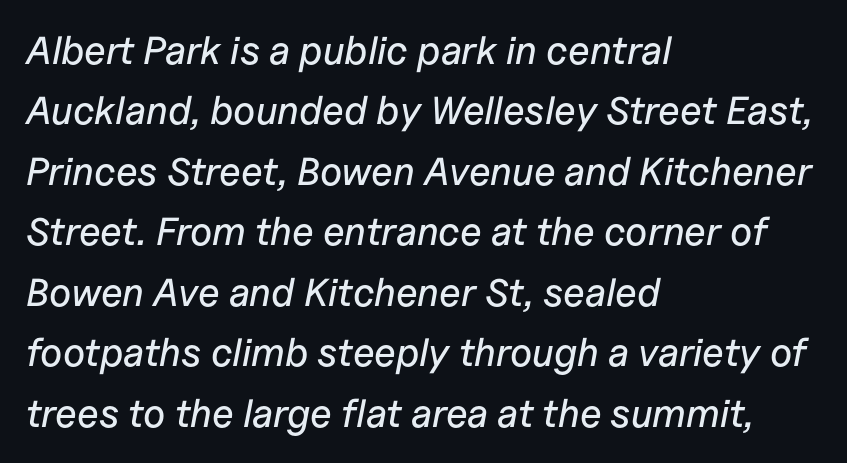
The image shows 39 px text type, italic (leaning right); set left-aligned, normal line spacing (1.55x), normal letter spacing, not underlined; low stroke contrast and a medium x-height.
